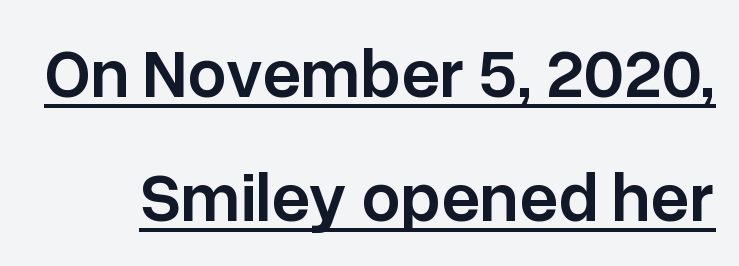
Q: Is the text bold? A: Semi-bold.
Q: Is the text italic (slanted)? A: No, it is upright.
Q: Is the typeface a serif or a sans-serif typeface? A: Sans-serif.
Q: Is the text underlined? A: Yes.
Q: Is the spacing between letters normal or unusually wide? A: Normal.
Q: Width (condensed, normal, or wide)? A: Normal.
Q: Stroke contrast? A: Low.
Q: x-height? A: Medium.
Q: Monospaced? A: No.
